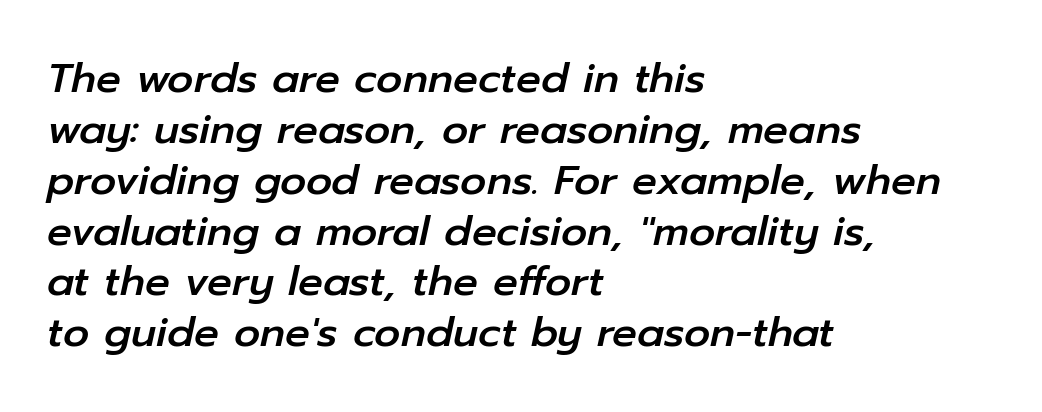
The image shows 41 px text type, italic (leaning right); set left-aligned, line spacing 1.24x, normal letter spacing, not underlined; low stroke contrast and a medium x-height.
